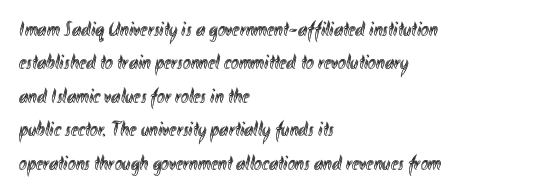
{"underline": "no", "align": "left", "line_spacing": "normal", "line_spacing_ratio": 1.59, "letter_spacing": "normal", "letter_spacing_em": 0.0, "glyph_px": 21}
